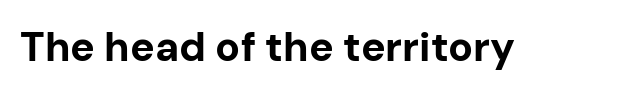
The image shows 41 px bold sans-serif type, upright; set normal letter spacing, not underlined; low stroke contrast and a medium x-height.
